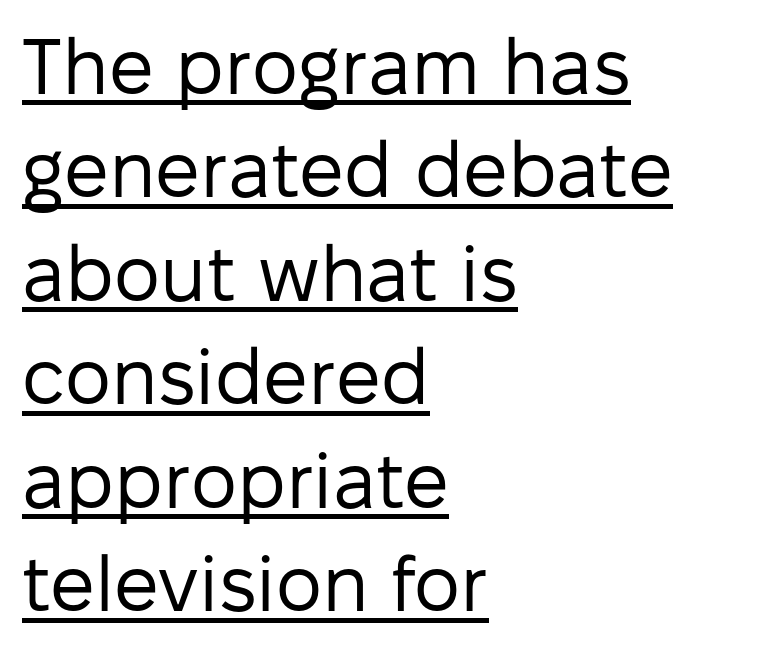
Q: Is the text bold? A: No.
Q: Is the text italic (slanted)? A: No, it is upright.
Q: Is the typeface a serif or a sans-serif typeface? A: Sans-serif.
Q: Is the text underlined? A: Yes.
Q: How is the paragraph aligned? A: Left-aligned.
Q: Is the spacing between letters normal or unusually wide? A: Normal.
Q: Is the spacing between lines tight, normal or loose? A: Normal.
Q: Width (condensed, normal, or wide)? A: Normal.
Q: Stroke contrast? A: Low.
Q: x-height? A: Medium.
Q: Monospaced? A: No.
